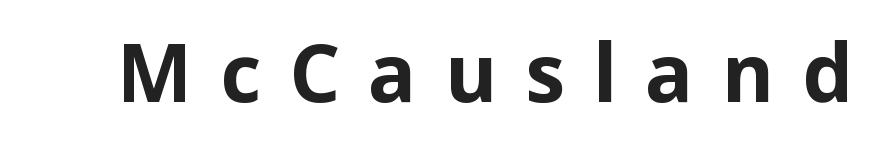
The image shows 80 px bold sans-serif type, upright; set unusually wide letter spacing (+0.35 em), not underlined; low stroke contrast and a medium x-height.
